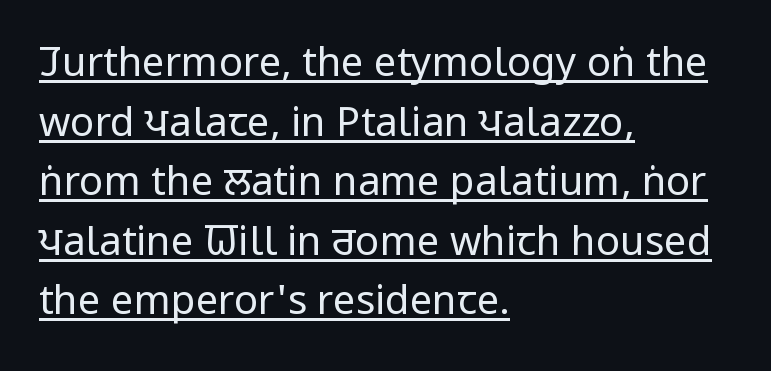
The image shows 40 px regular-weight, condensed sans-serif type, upright; set left-aligned, normal line spacing (1.49x), normal letter spacing, underlined; low stroke contrast and a large x-height.
